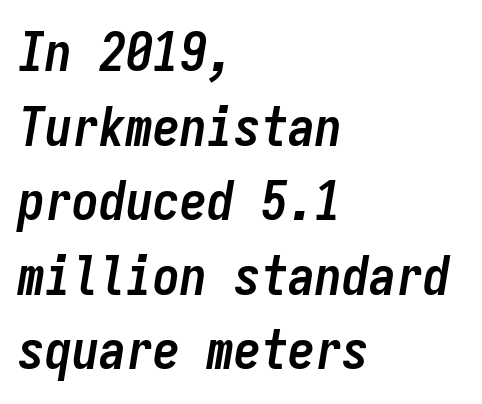
The image shows 54 px semibold, condensed type, italic (leaning right), monospaced; set left-aligned, normal line spacing (1.38x), normal letter spacing, not underlined; low stroke contrast and a medium x-height.
